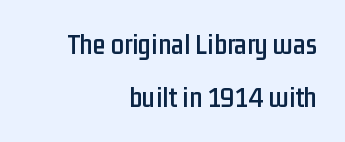
The image shows 29 px condensed sans-serif type, upright; set right-aligned, line spacing 1.84x, normal letter spacing, not underlined; low stroke contrast and a medium x-height.
